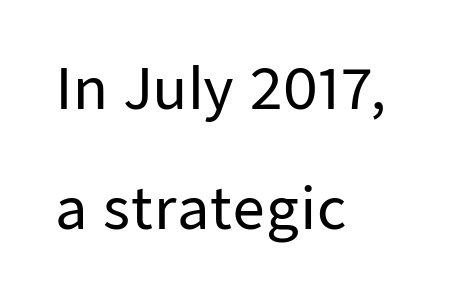
Q: Is the text italic (slanted)? A: No, it is upright.
Q: Is the typeface a serif or a sans-serif typeface? A: Sans-serif.
Q: Is the text underlined? A: No.
Q: How is the paragraph aligned? A: Left-aligned.
Q: Is the spacing between letters normal or unusually wide? A: Normal.
Q: Is the spacing between lines tight, normal or loose? A: Loose.
Q: Width (condensed, normal, or wide)? A: Normal.
Q: Stroke contrast? A: Low.
Q: x-height? A: Medium.
Q: Monospaced? A: No.
